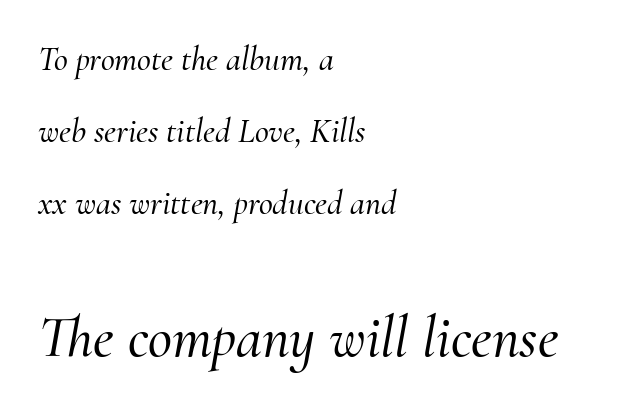
The designer gave the closing block more size than the opening block. The passage shown is typed in a proportional face where columns would drift. Plain, unruled lines of type. Which margin do the lines hug? The left one — the right edge is uneven. The rendering uses a large line-height, opening up the rows.
